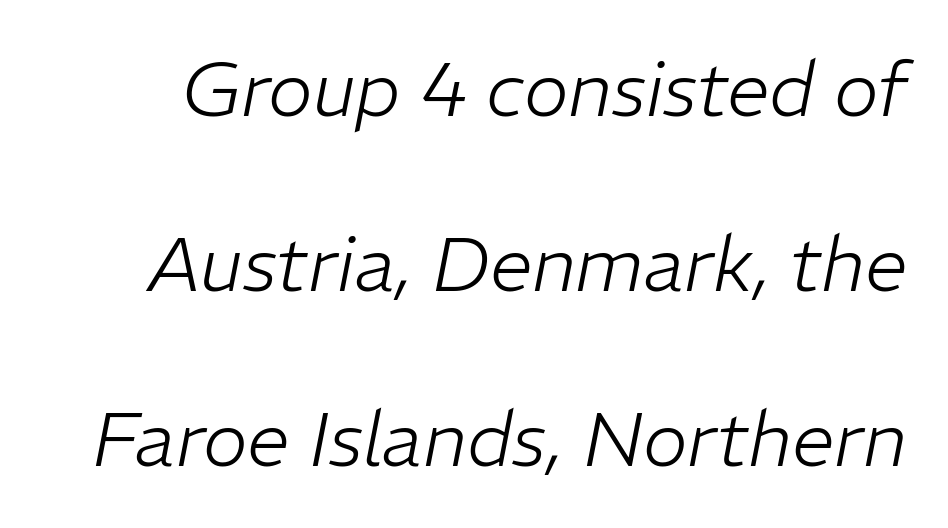
The strokes are not fattened; the text isn't bold. Each letter keeps its own natural width here, so spacing adapts to shape. Default kerning and tracking; the words read as compact shapes. Is there much room between lines? Yes — plenty of vertical air separates them. Emphasis-style slanted type is in use.
